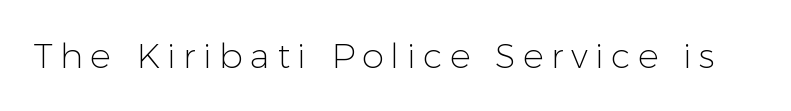
{"serif": "no", "italic": "no", "bold": "no", "weight": "light", "width": "normal", "stroke_contrast": "low", "x_height": "medium", "monospaced": "no", "underline": "no", "letter_spacing": "wide", "letter_spacing_em": 0.21, "glyph_px": 35}
